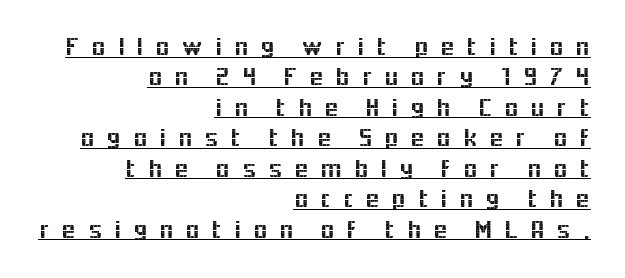
{"italic": "no", "underline": "yes", "align": "right", "line_spacing_ratio": 1.17, "letter_spacing": "wide", "letter_spacing_em": 0.44, "glyph_px": 26}
